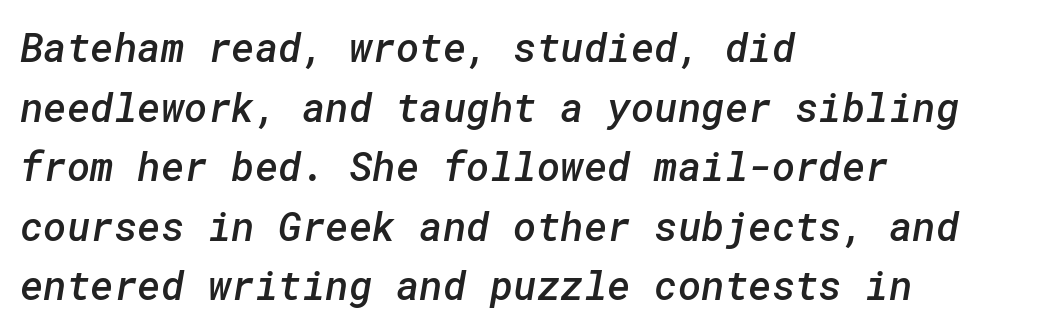
Q: Is the text bold? A: Semi-bold.
Q: Is the typeface a serif or a sans-serif typeface? A: Sans-serif.
Q: Is the text underlined? A: No.
Q: How is the paragraph aligned? A: Left-aligned.
Q: Is the spacing between letters normal or unusually wide? A: Normal.
Q: Is the spacing between lines tight, normal or loose? A: Normal.
Q: Width (condensed, normal, or wide)? A: Normal.
Q: Stroke contrast? A: Low.
Q: x-height? A: Medium.
